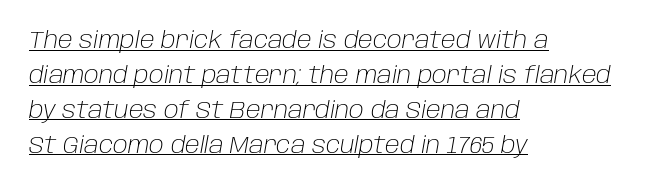
The image shows 23 px text type, italic (leaning right); set left-aligned, normal line spacing (1.52x), normal letter spacing, underlined.
